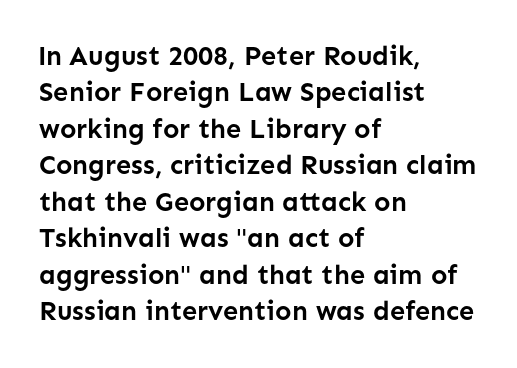
Q: Is the text bold? A: Yes.
Q: Is the text italic (slanted)? A: No, it is upright.
Q: Is the text underlined? A: No.
Q: How is the paragraph aligned? A: Left-aligned.
Q: Is the spacing between letters normal or unusually wide? A: Normal.
Q: Is the spacing between lines tight, normal or loose? A: Normal.
